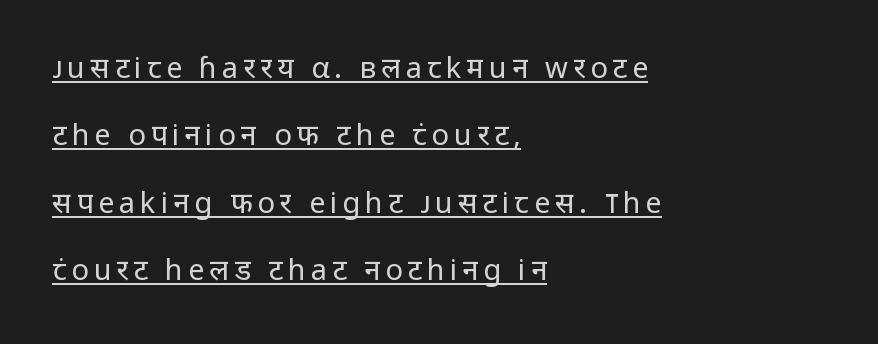
Q: Is the text bold? A: No.
Q: Is the text italic (slanted)? A: No, it is upright.
Q: Is the typeface a serif or a sans-serif typeface? A: Sans-serif.
Q: Is the text underlined? A: Yes.
Q: How is the paragraph aligned? A: Left-aligned.
Q: Is the spacing between lines tight, normal or loose? A: Loose.
Q: Width (condensed, normal, or wide)? A: Normal.
Q: Stroke contrast? A: Low.
Q: x-height? A: Medium.
Q: Monospaced? A: No.
